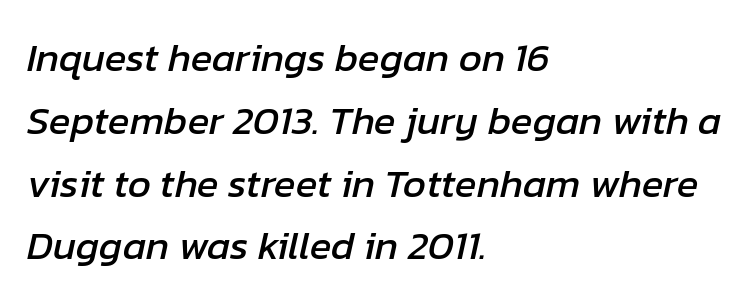
{"italic": "yes", "lean": "right", "slant_degrees": 12, "width": "normal", "stroke_contrast": "low", "x_height": "medium", "monospaced": "no", "underline": "no", "align": "left", "line_spacing": "normal", "line_spacing_ratio": 1.57, "letter_spacing": "normal", "letter_spacing_em": 0.0, "glyph_px": 40}
